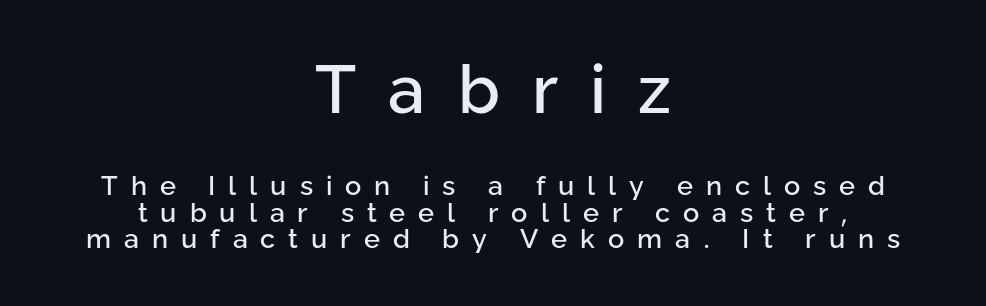
Q: Is the text italic (slanted)? A: No, it is upright.
Q: Is the typeface a serif or a sans-serif typeface? A: Sans-serif.
Q: Is the text underlined? A: No.
Q: How is the paragraph aligned? A: Centered.
Q: Is the spacing between letters normal or unusually wide? A: Unusually wide.
Q: Is the spacing between lines tight, normal or loose? A: Tight.
Q: Which block of text is set in a larger size, the first (top) or the second (bottom)? A: The first (top) one.
Q: Width (condensed, normal, or wide)? A: Normal.
Q: Stroke contrast? A: Low.
Q: x-height? A: Medium.
Q: Monospaced? A: No.
